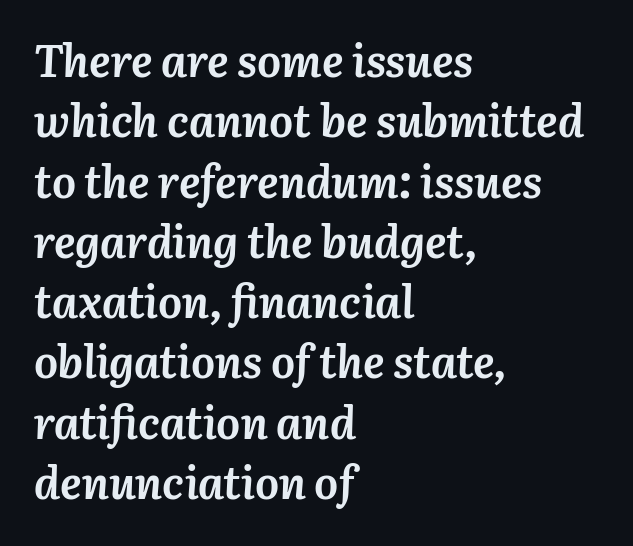
The image shows 45 px semibold type, italic (leaning right); set left-aligned, normal line spacing (1.34x), normal letter spacing, not underlined; medium stroke contrast and a medium x-height.
